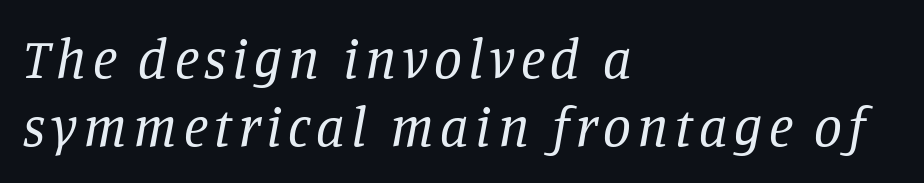
The image shows 56 px regular-weight serif type, italic (leaning right); set left-aligned, line spacing 1.21x, not underlined; low stroke contrast and a large x-height.
